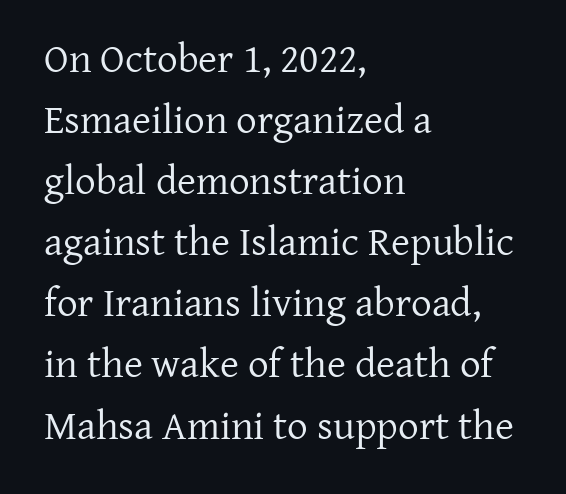
Q: Is the text bold? A: No.
Q: Is the text italic (slanted)? A: No, it is upright.
Q: Is the typeface a serif or a sans-serif typeface? A: Serif.
Q: Is the text underlined? A: No.
Q: How is the paragraph aligned? A: Left-aligned.
Q: Is the spacing between letters normal or unusually wide? A: Normal.
Q: Is the spacing between lines tight, normal or loose? A: Normal.
Q: Width (condensed, normal, or wide)? A: Normal.
Q: Stroke contrast? A: Low.
Q: x-height? A: Medium.
Q: Monospaced? A: No.
